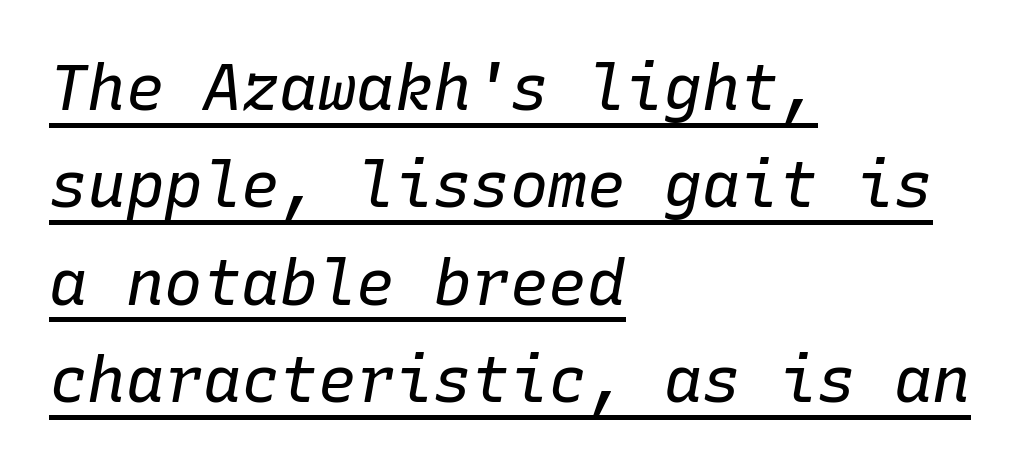
{"italic": "yes", "lean": "right", "slant_degrees": 10, "bold": "no", "weight": "regular", "width": "normal", "stroke_contrast": "low", "x_height": "medium", "monospaced": "yes", "underline": "yes", "align": "left", "line_spacing": "normal", "line_spacing_ratio": 1.52, "letter_spacing": "normal", "letter_spacing_em": 0.0, "glyph_px": 64}
